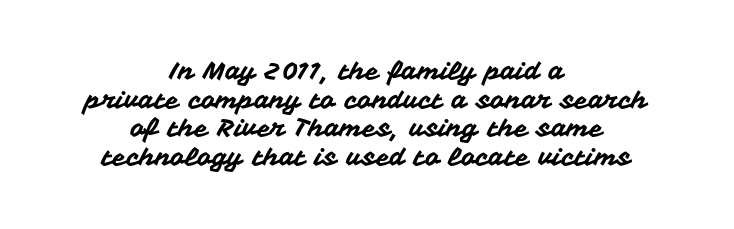
{"underline": "no", "align": "center", "line_spacing": "tight", "line_spacing_ratio": 1.15, "letter_spacing": "normal", "letter_spacing_em": 0.0, "glyph_px": 25}
